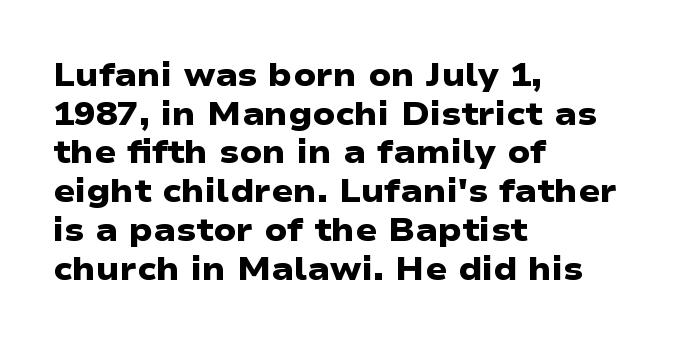
{"serif": "no", "bold": "yes", "weight": "heavy", "width": "wide", "stroke_contrast": "low", "x_height": "medium", "monospaced": "no", "underline": "no", "align": "left", "line_spacing_ratio": 1.21, "letter_spacing": "normal", "letter_spacing_em": 0.0, "glyph_px": 32}
